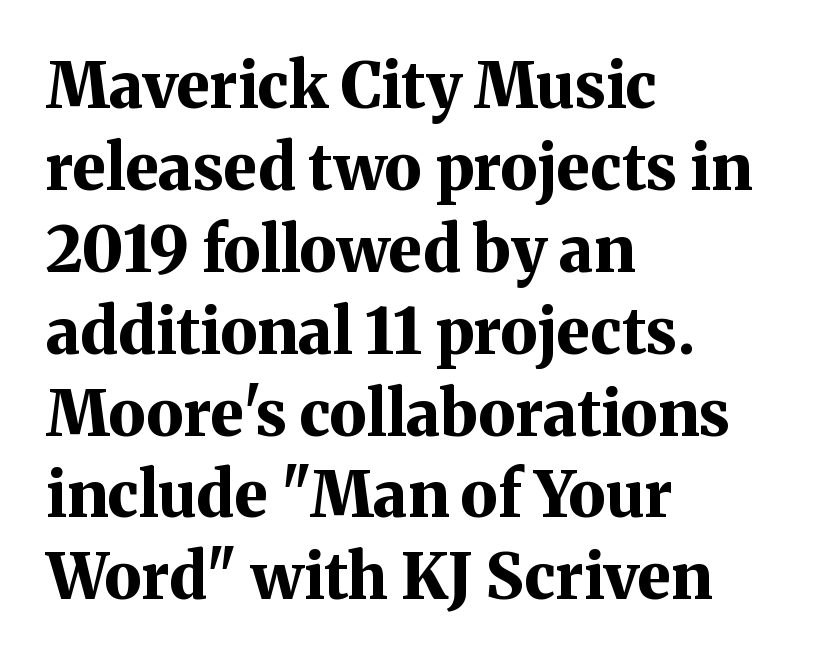
Each letter's strokes conclude with small projecting serifs. Teacher's note: observe the even left margin — that is flush-left alignment. The face used here is proportionally spaced, like ordinary book or web type. Weight check: bold — yes, fully. Leading: standard. Each row of text sits above clean, open space.
